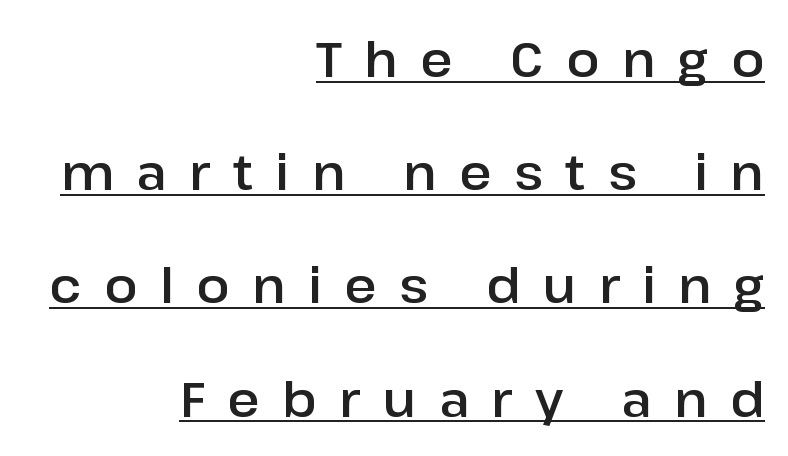
Q: Is the text italic (slanted)? A: No, it is upright.
Q: Is the typeface a serif or a sans-serif typeface? A: Sans-serif.
Q: Is the text underlined? A: Yes.
Q: How is the paragraph aligned? A: Right-aligned.
Q: Is the spacing between letters normal or unusually wide? A: Unusually wide.
Q: Is the spacing between lines tight, normal or loose? A: Loose.
Q: Width (condensed, normal, or wide)? A: Normal.
Q: Stroke contrast? A: Low.
Q: x-height? A: Medium.
Q: Monospaced? A: No.
